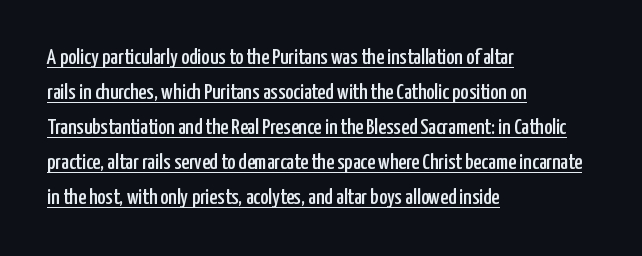
The image shows 22 px text type, upright; set left-aligned, normal line spacing (1.59x), normal letter spacing, underlined.
